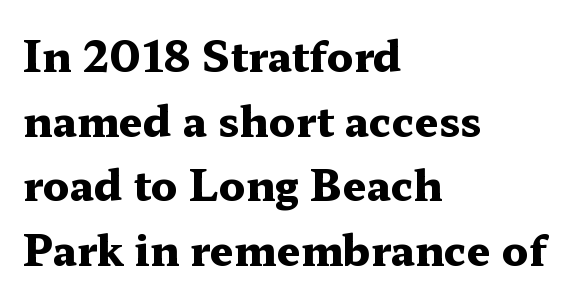
Posture: straight, roman, zero tilt. Which margin do the lines hug? The left one — the right edge is uneven. Check under the words: just untouched page. You could not count columns in this text — the font is proportionally spaced. The type family on display is of the serif kind.
